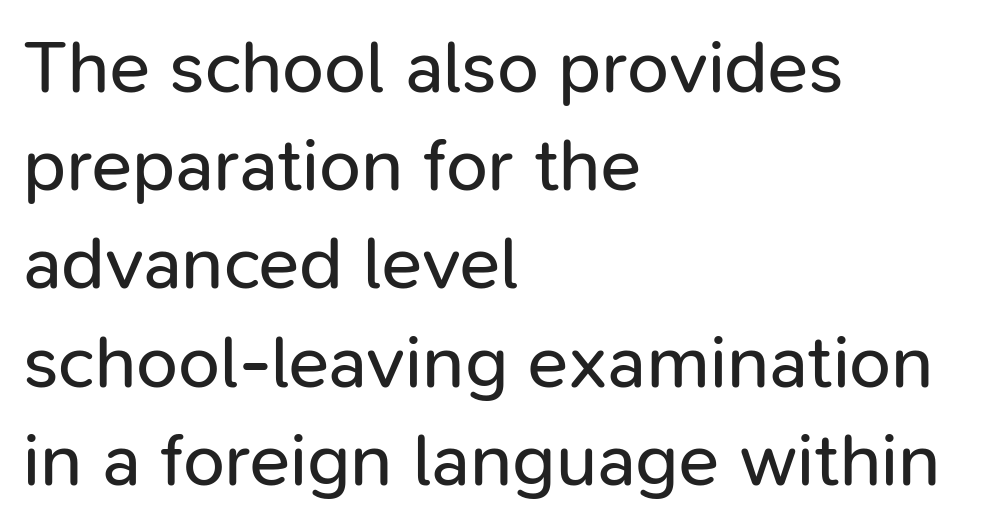
Q: Is the text bold? A: No.
Q: Is the text italic (slanted)? A: No, it is upright.
Q: Is the typeface a serif or a sans-serif typeface? A: Sans-serif.
Q: Is the text underlined? A: No.
Q: How is the paragraph aligned? A: Left-aligned.
Q: Is the spacing between letters normal or unusually wide? A: Normal.
Q: Is the spacing between lines tight, normal or loose? A: Normal.
Q: Width (condensed, normal, or wide)? A: Normal.
Q: Stroke contrast? A: Low.
Q: x-height? A: Medium.
Q: Monospaced? A: No.
